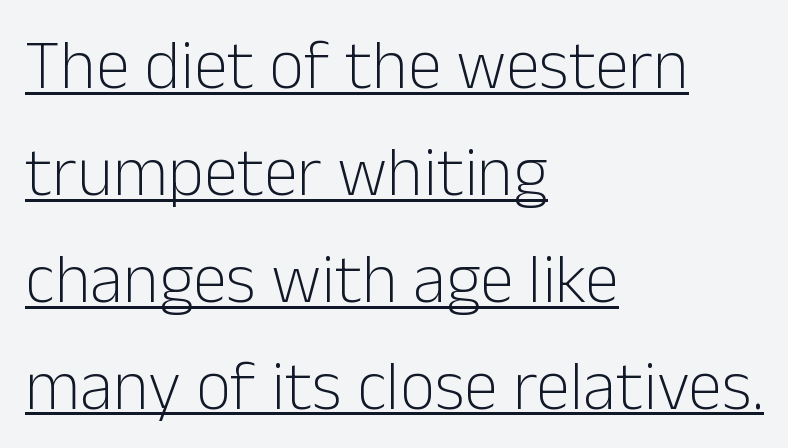
{"serif": "no", "italic": "no", "bold": "no", "weight": "light", "width": "normal", "stroke_contrast": "low", "x_height": "medium", "monospaced": "no", "underline": "yes", "align": "left", "line_spacing": "normal", "line_spacing_ratio": 1.55, "letter_spacing": "normal", "letter_spacing_em": 0.0, "glyph_px": 69}
